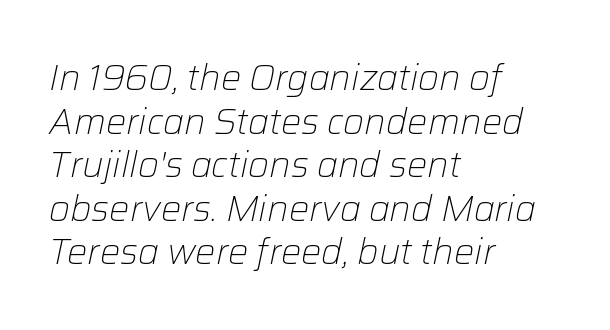
Weight: in the light-to-regular range. This sample has the flowing, uneven cadence of proportional lettering. Looking at the ascenders, they clearly lean. Lines of text with bare space underneath. The ragged edge is on the right, which tells us the setting is flush left. Between one letter and the next there's only the usual sliver of space.
